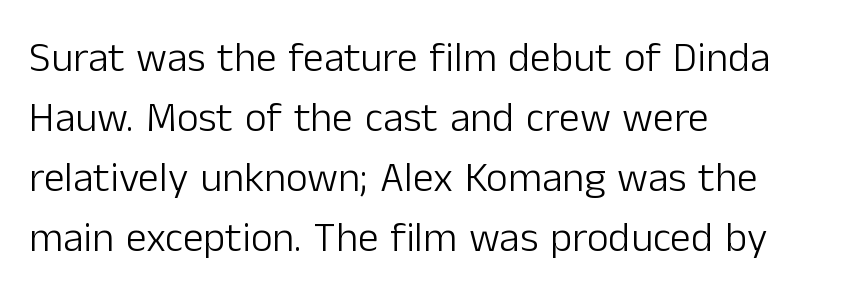
Q: Is the text bold? A: No.
Q: Is the text italic (slanted)? A: No, it is upright.
Q: Is the typeface a serif or a sans-serif typeface? A: Sans-serif.
Q: Is the text underlined? A: No.
Q: How is the paragraph aligned? A: Left-aligned.
Q: Is the spacing between letters normal or unusually wide? A: Normal.
Q: Is the spacing between lines tight, normal or loose? A: Normal.
Q: Width (condensed, normal, or wide)? A: Normal.
Q: Stroke contrast? A: Low.
Q: x-height? A: Medium.
Q: Monospaced? A: No.
